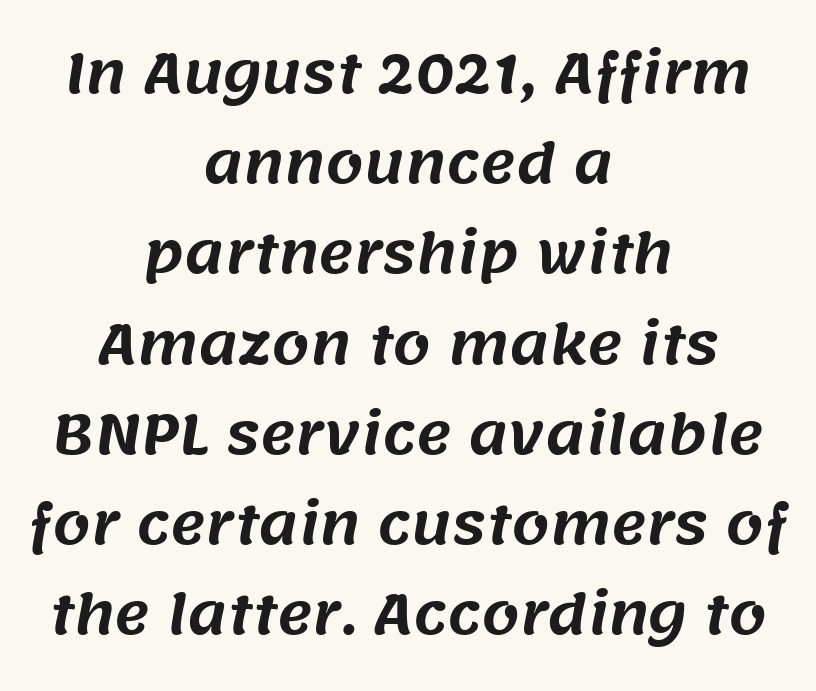
Q: Is the typeface a serif or a sans-serif typeface? A: Sans-serif.
Q: Is the text underlined? A: No.
Q: How is the paragraph aligned? A: Centered.
Q: Is the spacing between letters normal or unusually wide? A: Normal.
Q: Is the spacing between lines tight, normal or loose? A: Normal.
Q: Width (condensed, normal, or wide)? A: Normal.
Q: Stroke contrast? A: Medium.
Q: x-height? A: Large.
Q: Monospaced? A: No.
